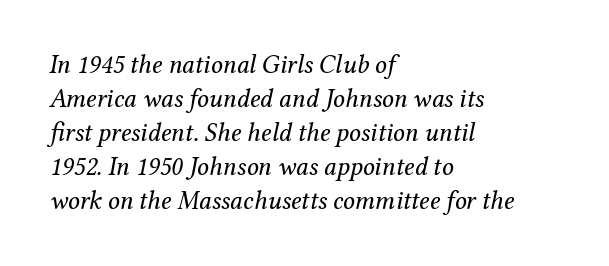
The image shows 26 px text type, italic (leaning right); set left-aligned, normal line spacing (1.31x), normal letter spacing, not underlined.
